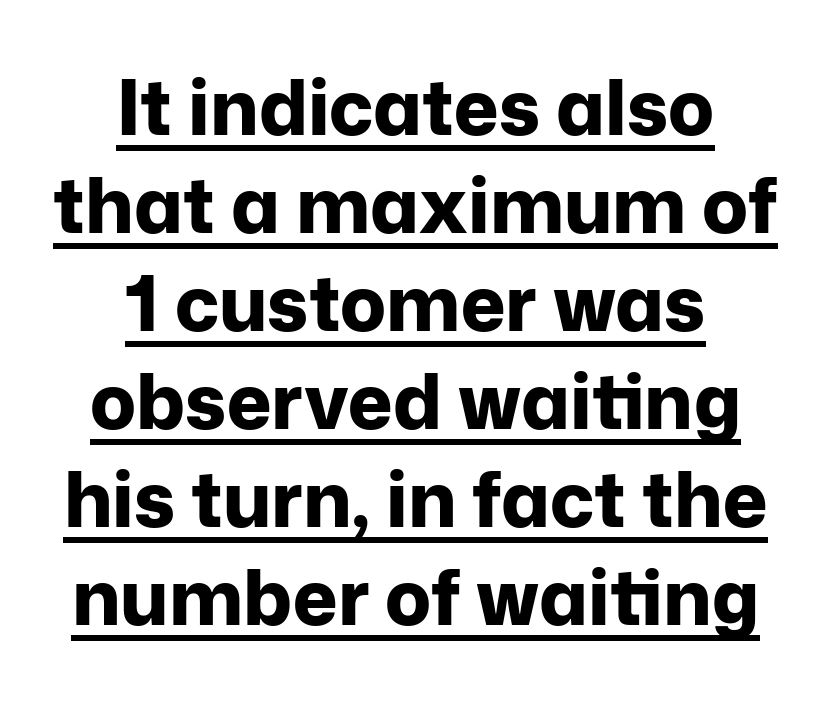
The font's upright variant was chosen for this text. Is the block centered? Yes — each line is placed symmetrically about the middle. Has an underline been added? It has. Stroke thickness is high; the sample reads as a true bold.
